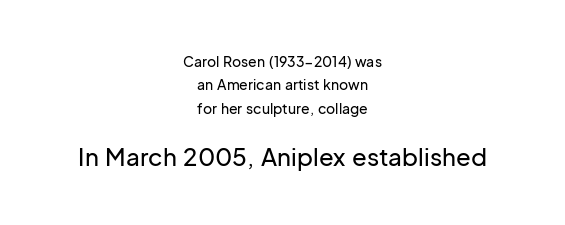
{"italic": "no", "underline": "no", "align": "center", "line_spacing": "normal", "line_spacing_ratio": 1.67, "letter_spacing": "normal", "letter_spacing_em": 0.0, "larger_block": "second", "size_ratio": 1.71, "glyph_px": 24}
